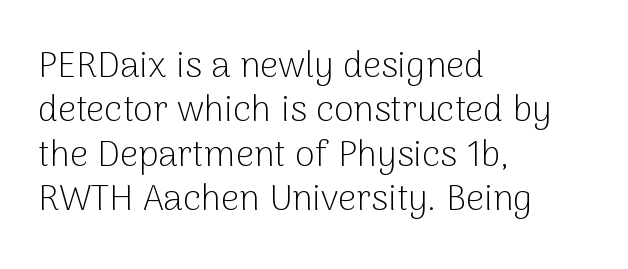
{"serif": "no", "italic": "no", "bold": "no", "weight": "light", "width": "normal", "stroke_contrast": "low", "x_height": "medium", "monospaced": "no", "underline": "no", "align": "left", "line_spacing_ratio": 1.23, "letter_spacing": "normal", "letter_spacing_em": 0.0, "glyph_px": 36}
